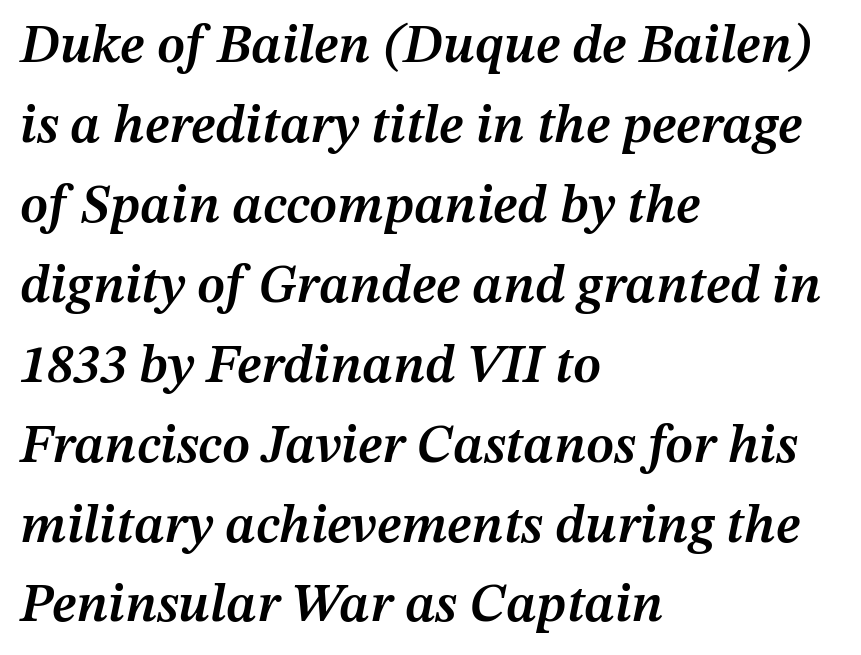
The image shows 54 px semibold type, italic (leaning right); set left-aligned, normal line spacing (1.48x), normal letter spacing, not underlined; medium stroke contrast and a medium x-height.
